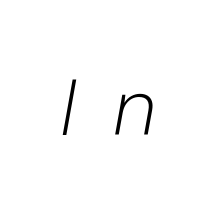
{"italic": "yes", "lean": "right", "slant_degrees": 10, "bold": "no", "weight": "light", "width": "normal", "stroke_contrast": "low", "x_height": "medium", "monospaced": "no", "underline": "no", "letter_spacing": "wide", "letter_spacing_em": 0.47, "glyph_px": 80}
